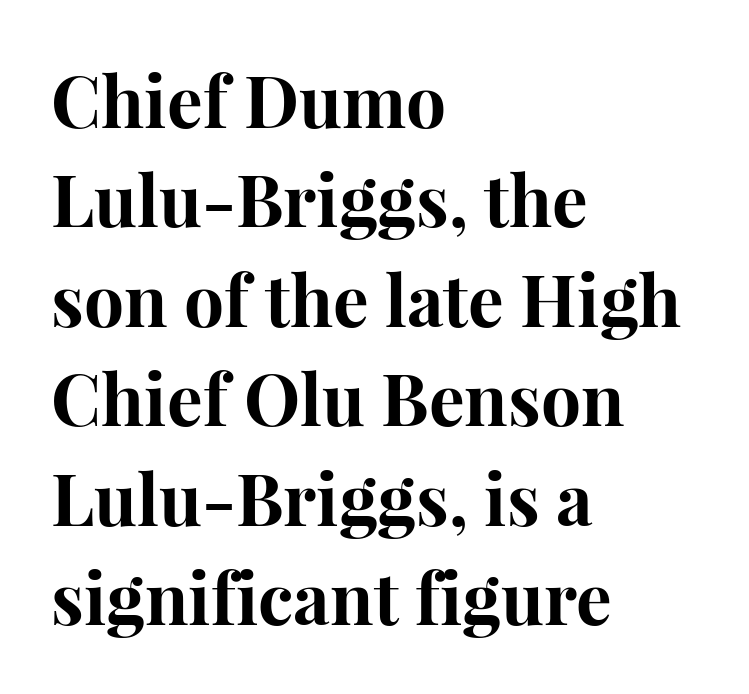
The image shows 71 px bold serif type, upright; set left-aligned, normal line spacing (1.4x), normal letter spacing, not underlined; high stroke contrast and a medium x-height.
